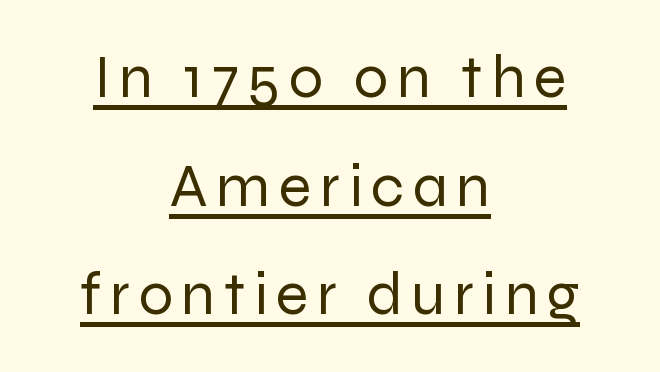
{"serif": "no", "italic": "no", "bold": "no", "weight": "regular", "width": "normal", "stroke_contrast": "low", "x_height": "medium", "monospaced": "no", "underline": "yes", "align": "center", "line_spacing_ratio": 1.78, "glyph_px": 61}
